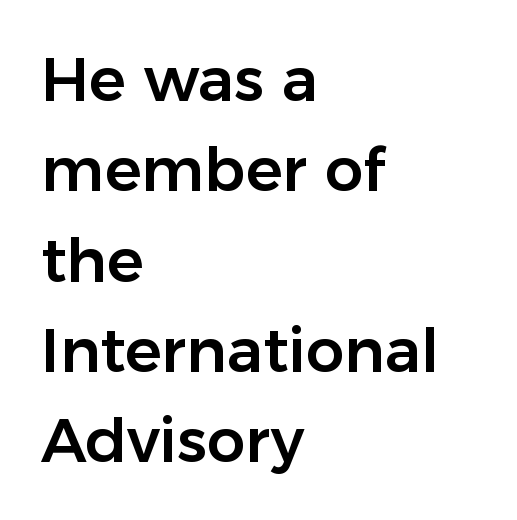
The image shows 61 px sans-serif type, upright; set left-aligned, normal line spacing (1.48x), normal letter spacing, not underlined; low stroke contrast and a medium x-height.
